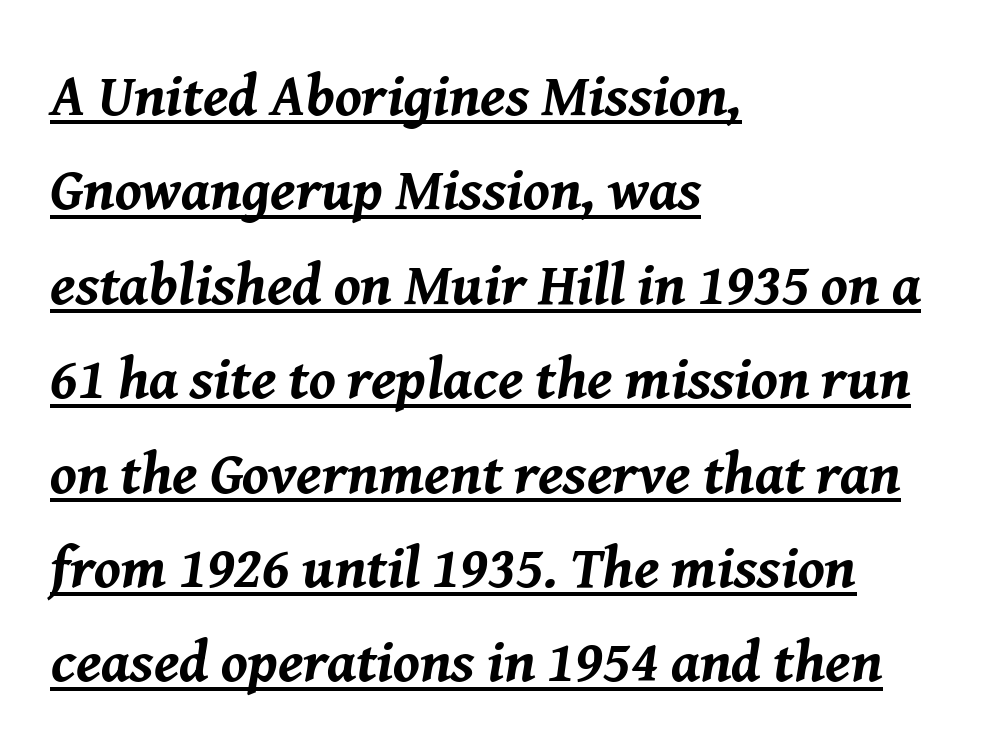
A typesetter would call this proportional, since set widths differ per character. Horizontally, the lines are justified to the leading edge only. These lines carry a lot of weight — the face is fully bold. These lines sit exactly where default settings would place them. Observe the lean: these are italic letterforms. Each word holds together tightly as a unit, with standard inter-letter gaps.
